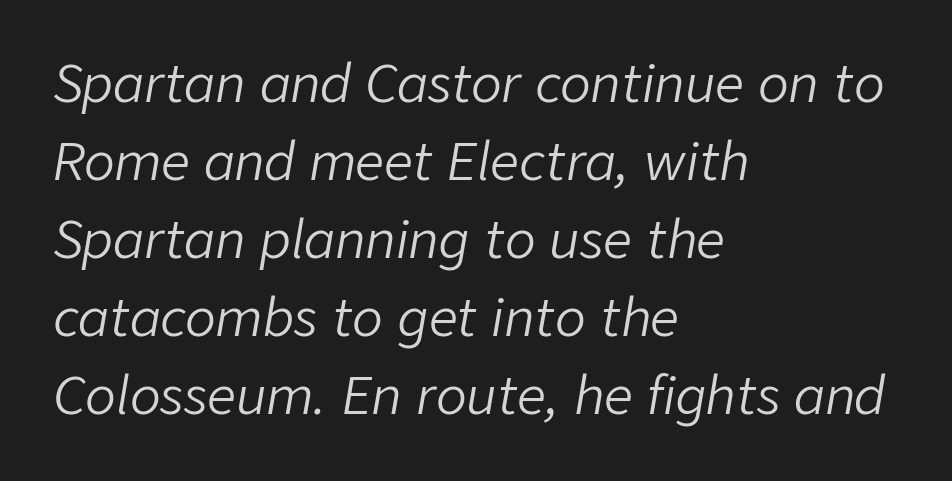
Q: Is the text bold? A: No.
Q: Is the text italic (slanted)? A: Yes, it leans right by about 9 degrees.
Q: Is the text underlined? A: No.
Q: How is the paragraph aligned? A: Left-aligned.
Q: Is the spacing between letters normal or unusually wide? A: Normal.
Q: Is the spacing between lines tight, normal or loose? A: Normal.
Q: Width (condensed, normal, or wide)? A: Normal.
Q: Stroke contrast? A: Low.
Q: x-height? A: Medium.
Q: Monospaced? A: No.
